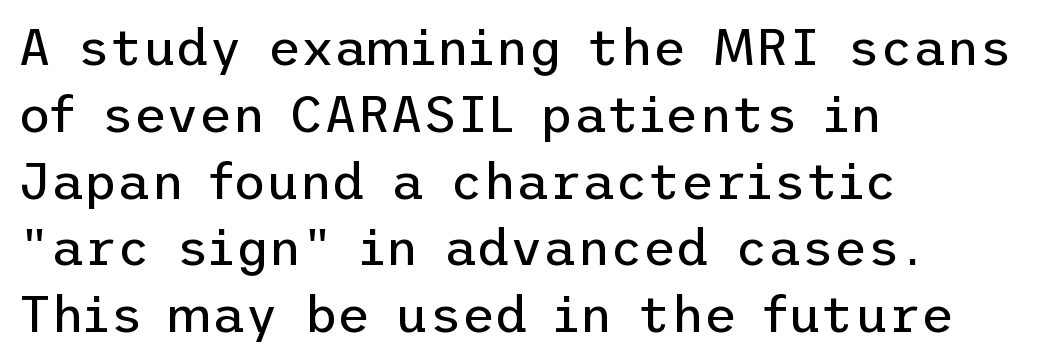
{"serif": "no", "italic": "no", "bold": "no", "weight": "regular", "width": "normal", "stroke_contrast": "low", "x_height": "medium", "underline": "no", "align": "left", "line_spacing": "normal", "line_spacing_ratio": 1.31, "letter_spacing": "normal", "letter_spacing_em": 0.0, "glyph_px": 51}
